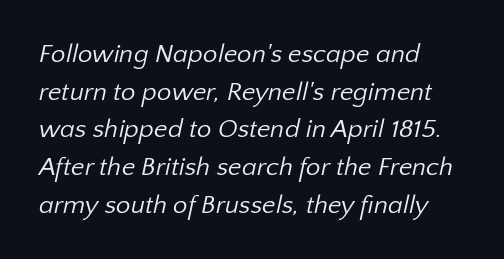
Q: Is the text bold? A: No.
Q: Is the text underlined? A: No.
Q: How is the paragraph aligned? A: Left-aligned.
Q: Is the spacing between letters normal or unusually wide? A: Normal.
Q: Is the spacing between lines tight, normal or loose? A: Normal.
